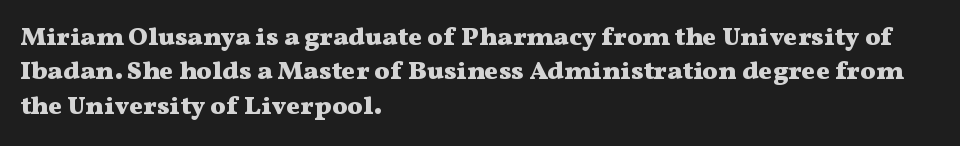
Words appear dense and cohesive because spacing is normal. Typeset ragged right — the left edge is the straight one. This sample keeps an unexceptional amount of space between lines. A clean baseline with only descenders dipping below it. Notice how thick the strokes are: this is what a full bold looks like. This is the regular roman posture of the typeface.
